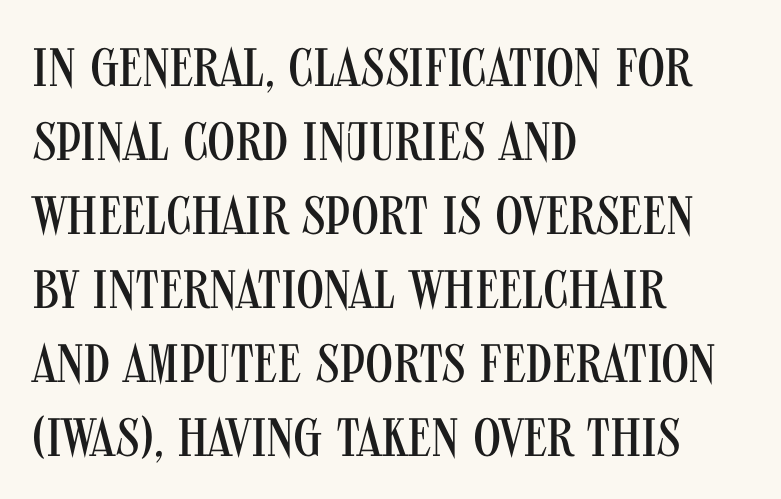
{"serif": "no", "italic": "no", "bold": "no", "weight": "regular", "width": "condensed", "stroke_contrast": "medium", "x_height": "large", "monospaced": "no", "underline": "no", "align": "left", "line_spacing": "normal", "line_spacing_ratio": 1.37, "letter_spacing": "normal", "letter_spacing_em": 0.0, "glyph_px": 54}
